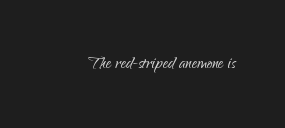
Q: Is the text bold? A: No.
Q: Is the text italic (slanted)? A: Yes.
Q: Is the text underlined? A: No.
Q: Is the spacing between letters normal or unusually wide? A: Normal.
